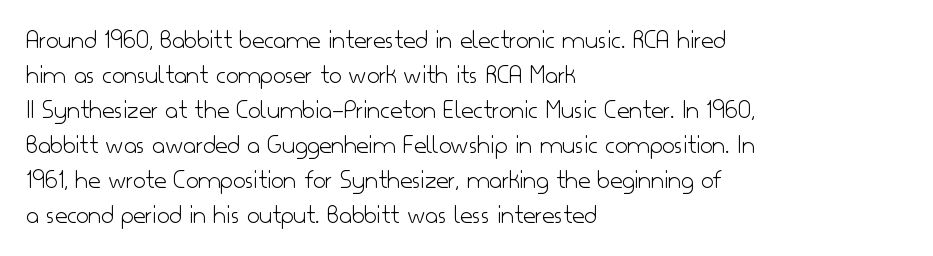
{"italic": "no", "bold": "no", "underline": "no", "align": "left", "line_spacing": "normal", "line_spacing_ratio": 1.3, "letter_spacing": "normal", "letter_spacing_em": 0.0, "glyph_px": 27}
